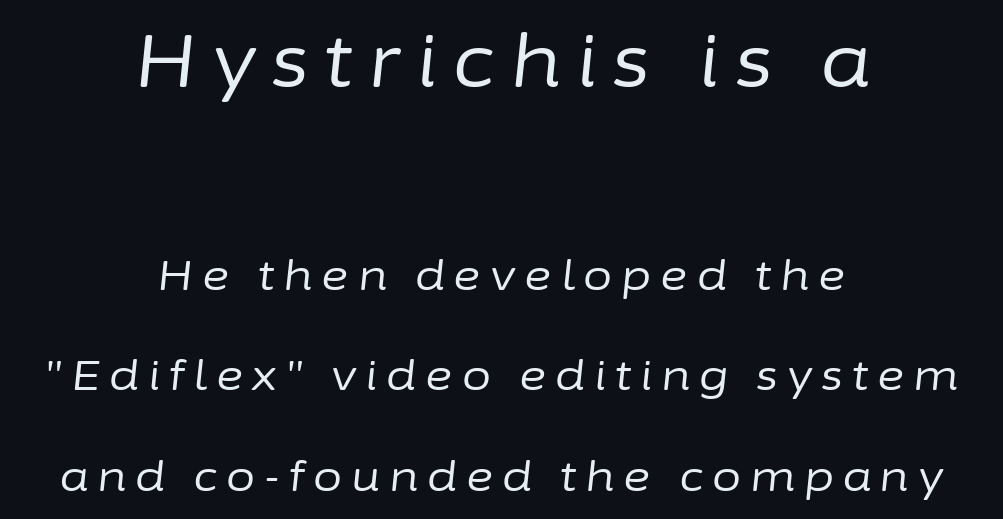
{"italic": "yes", "lean": "right", "slant_degrees": 6, "bold": "no", "weight": "regular", "width": "normal", "stroke_contrast": "low", "x_height": "medium", "monospaced": "no", "underline": "no", "align": "center", "line_spacing": "loose", "line_spacing_ratio": 2.39, "letter_spacing": "wide", "letter_spacing_em": 0.21, "larger_block": "first", "size_ratio": 1.74, "glyph_px": 73}
